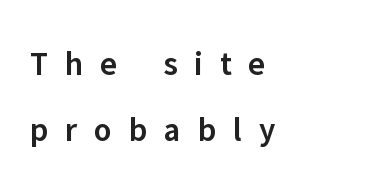
The image shows 34 px semibold sans-serif type, upright; set left-aligned, loose line spacing (1.95x), unusually wide letter spacing (+0.49 em), not underlined; low stroke contrast and a medium x-height.
